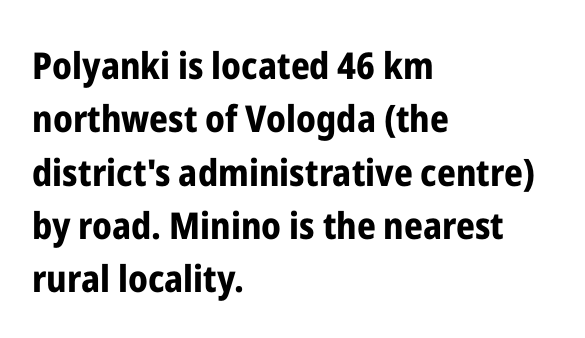
{"serif": "no", "italic": "no", "bold": "yes", "weight": "bold", "width": "condensed", "stroke_contrast": "low", "x_height": "medium", "monospaced": "no", "underline": "no", "align": "left", "line_spacing": "normal", "line_spacing_ratio": 1.44, "letter_spacing": "normal", "letter_spacing_em": 0.0, "glyph_px": 37}
